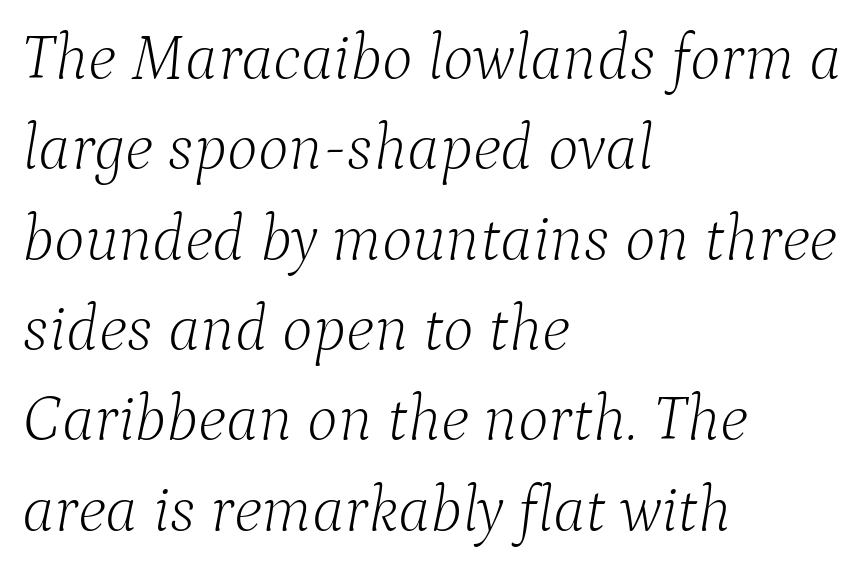
The passage shown is typed in a proportional face where columns would drift. Each letter's strokes conclude with small projecting serifs. The passage shown is not underscored anywhere. Looking at the ascenders, they clearly lean. Counters stay open thanks to moderate or lighter strokes.
